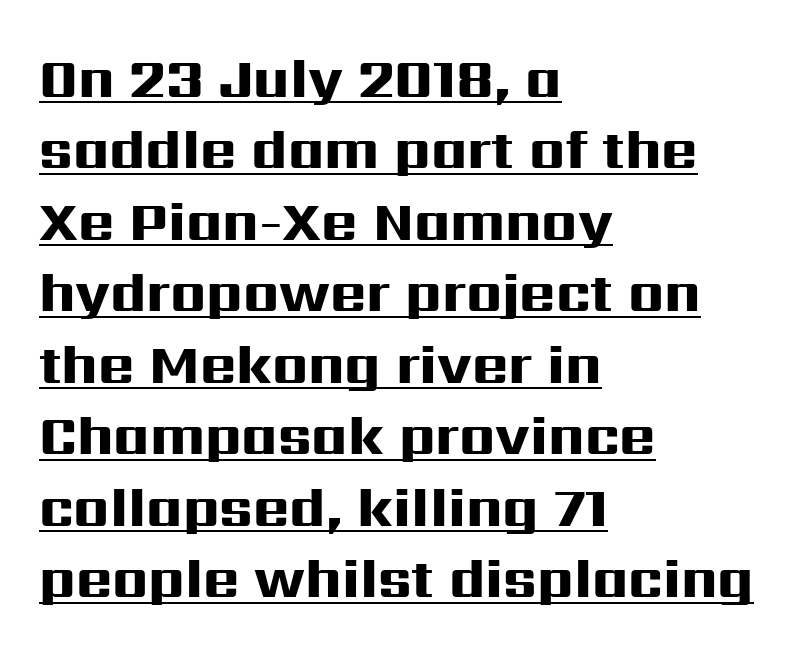
Q: Is the text bold? A: Yes.
Q: Is the text italic (slanted)? A: No, it is upright.
Q: Is the typeface a serif or a sans-serif typeface? A: Sans-serif.
Q: Is the text underlined? A: Yes.
Q: How is the paragraph aligned? A: Left-aligned.
Q: Is the spacing between letters normal or unusually wide? A: Normal.
Q: Is the spacing between lines tight, normal or loose? A: Normal.
Q: Width (condensed, normal, or wide)? A: Wide.
Q: Stroke contrast? A: High.
Q: x-height? A: Medium.
Q: Monospaced? A: No.
